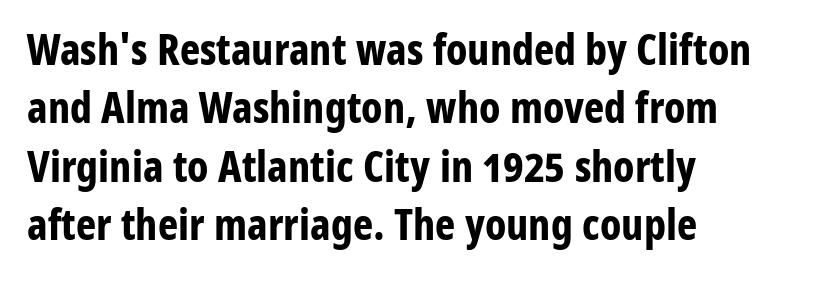
Q: Is the text bold? A: Yes.
Q: Is the text italic (slanted)? A: No, it is upright.
Q: Is the typeface a serif or a sans-serif typeface? A: Sans-serif.
Q: Is the text underlined? A: No.
Q: How is the paragraph aligned? A: Left-aligned.
Q: Is the spacing between letters normal or unusually wide? A: Normal.
Q: Is the spacing between lines tight, normal or loose? A: Normal.
Q: Width (condensed, normal, or wide)? A: Condensed.
Q: Stroke contrast? A: Low.
Q: x-height? A: Medium.
Q: Monospaced? A: No.
